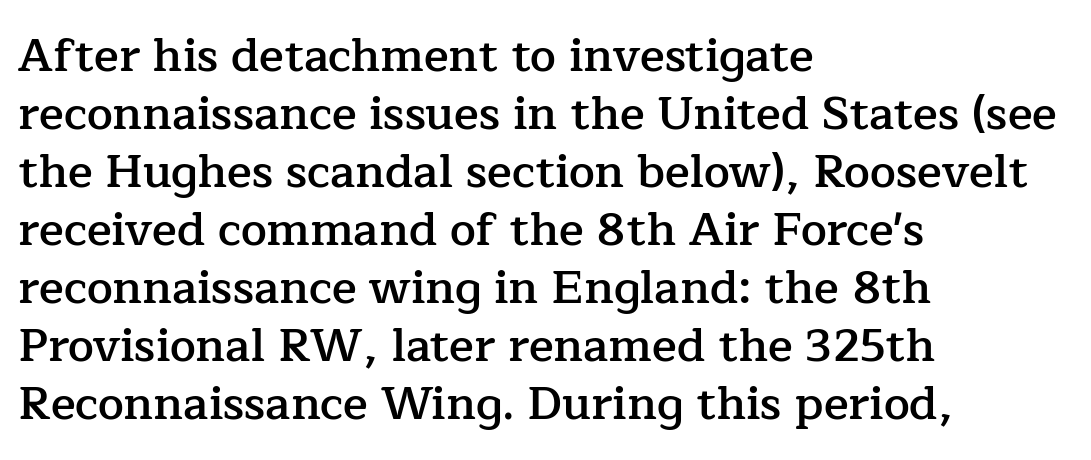
Q: Is the text bold? A: Semi-bold.
Q: Is the text italic (slanted)? A: No, it is upright.
Q: Is the typeface a serif or a sans-serif typeface? A: Serif.
Q: Is the text underlined? A: No.
Q: How is the paragraph aligned? A: Left-aligned.
Q: Is the spacing between letters normal or unusually wide? A: Normal.
Q: Is the spacing between lines tight, normal or loose? A: Normal.
Q: Width (condensed, normal, or wide)? A: Normal.
Q: Stroke contrast? A: Low.
Q: x-height? A: Medium.
Q: Monospaced? A: No.
